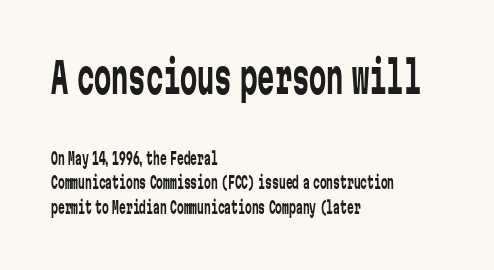
Q: Is the text bold? A: No.
Q: Is the text italic (slanted)? A: No, it is upright.
Q: Is the typeface a serif or a sans-serif typeface? A: Sans-serif.
Q: Is the text underlined? A: No.
Q: How is the paragraph aligned? A: Left-aligned.
Q: Is the spacing between letters normal or unusually wide? A: Normal.
Q: Is the spacing between lines tight, normal or loose? A: Normal.
Q: Which block of text is set in a larger size, the first (top) or the second (bottom)? A: The first (top) one.
Q: Width (condensed, normal, or wide)? A: Condensed.
Q: Stroke contrast? A: Low.
Q: x-height? A: Medium.
Q: Monospaced? A: Yes.
